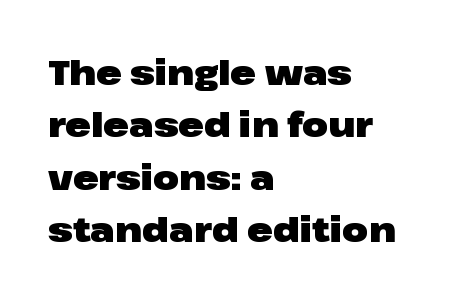
Horizontal alignment here is leftward, the default for most running prose. Unlike italic type, these characters show no tilt at all. Words appear dense and cohesive because spacing is normal. Heavy-handed strokes throughout: this text is bold. Baseline-to-baseline distance is the conventional proportion of letter height.
